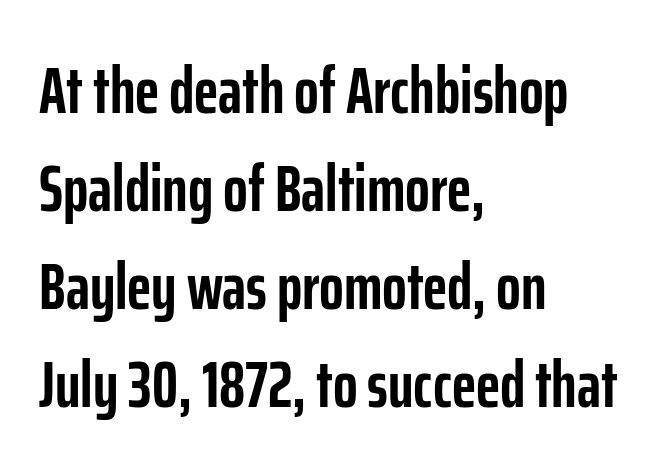
The image shows 65 px semibold, condensed sans-serif type, upright; set left-aligned, normal line spacing (1.51x), normal letter spacing, not underlined; low stroke contrast and a medium x-height.
